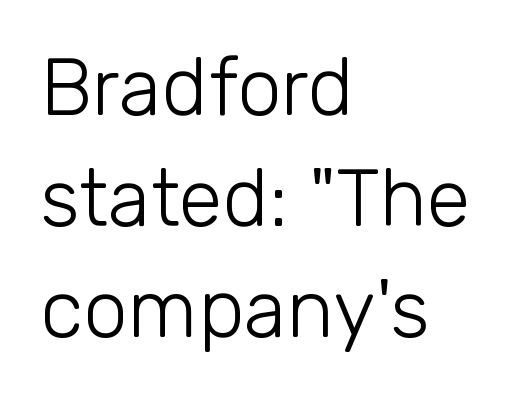
The vertical gap from one line to the next is medium. This is not heavy type; no bold has been used. A typesetter would label this face a sans. Notice how the stems are strictly vertical — no italics here. Words appear dense and cohesive because spacing is normal. A typesetter would call this proportional, since set widths differ per character.
